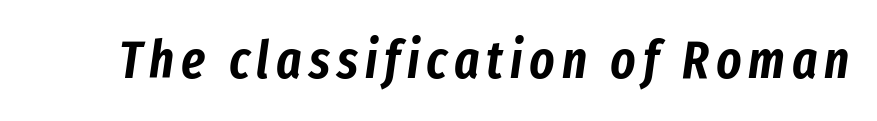
The image shows 53 px condensed type, italic (leaning right); set not underlined; low stroke contrast and a medium x-height.
